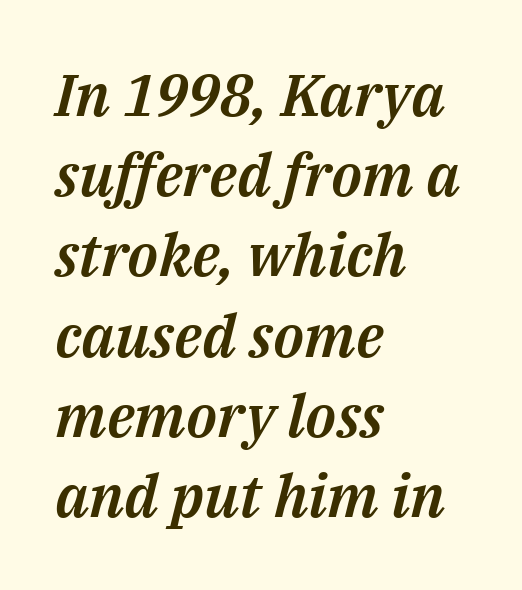
The line texture is even and compact thanks to regular tracking. The rendering uses natural spacing where letterforms have individual widths. The area under the type is left untouched. Layout note: lines flush left. Whoever set this chose a conventional vertical rhythm.
